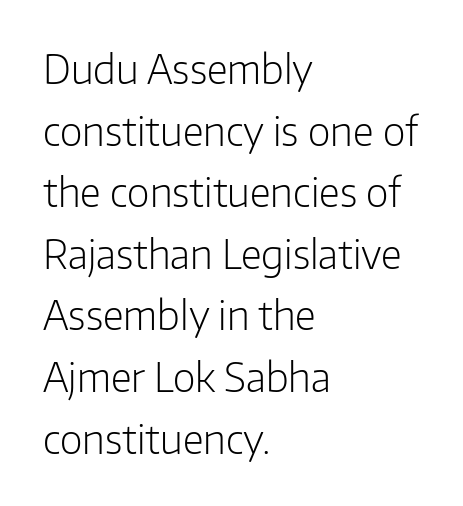
Q: Is the text bold? A: No.
Q: Is the text italic (slanted)? A: No, it is upright.
Q: Is the typeface a serif or a sans-serif typeface? A: Sans-serif.
Q: Is the text underlined? A: No.
Q: How is the paragraph aligned? A: Left-aligned.
Q: Is the spacing between letters normal or unusually wide? A: Normal.
Q: Is the spacing between lines tight, normal or loose? A: Normal.
Q: Width (condensed, normal, or wide)? A: Normal.
Q: Stroke contrast? A: Low.
Q: x-height? A: Medium.
Q: Monospaced? A: No.
